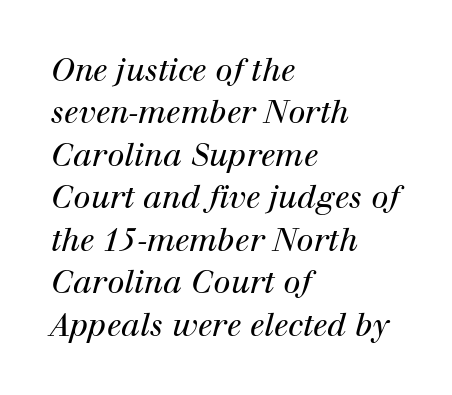
The image shows 31 px regular-weight serif type, italic (leaning right); set left-aligned, normal line spacing (1.37x), normal letter spacing, not underlined; high stroke contrast and a medium x-height.
